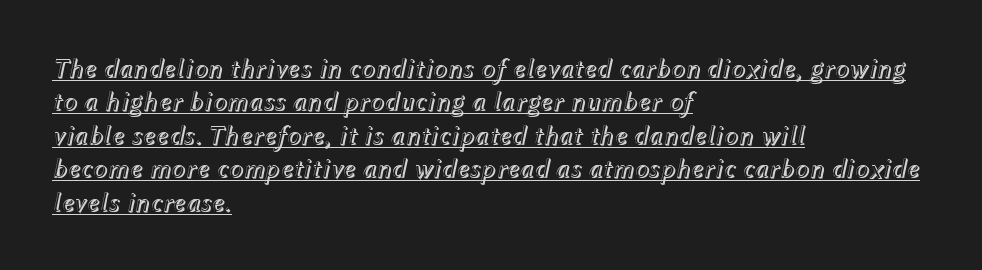
The image shows 27 px text type, italic (leaning right); set left-aligned, line spacing 1.24x, normal letter spacing, underlined.
